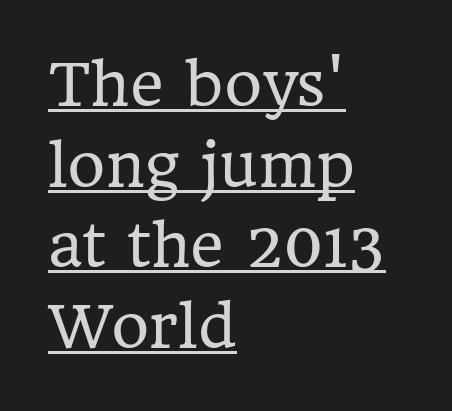
Honestly, the underline is the first thing you notice here. The rendering uses a moderate line-height, typical for paragraphs. Serif or sans? Serif — the stroke terminals have little feet. Weight class: somewhere from thin through regular.
